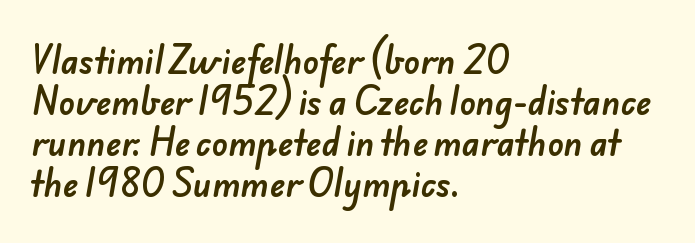
The letters sit at their default tracking, neither squeezed nor spread. The compositor pushed each line to the left boundary. Spacing verdict: proportional, widths tailored to each character. Underline: absent.
